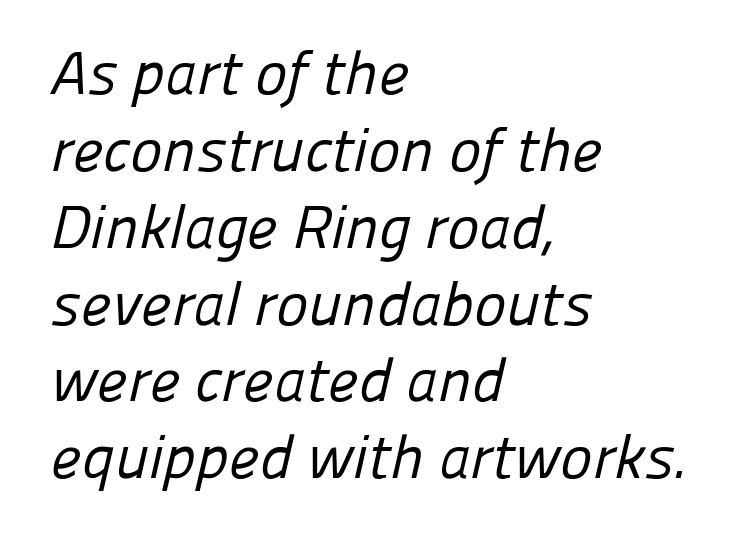
{"serif": "no", "bold": "no", "weight": "regular", "width": "normal", "stroke_contrast": "low", "x_height": "medium", "monospaced": "no", "underline": "no", "align": "left", "line_spacing": "normal", "line_spacing_ratio": 1.26, "letter_spacing": "normal", "letter_spacing_em": 0.0, "glyph_px": 61}
